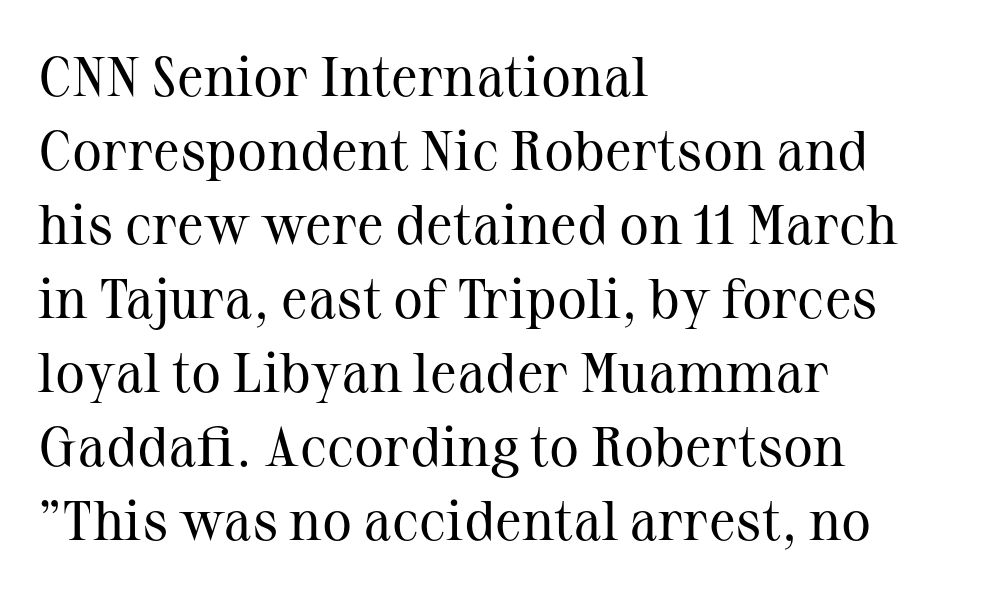
{"serif": "yes", "italic": "no", "bold": "no", "weight": "regular", "width": "normal", "stroke_contrast": "medium", "x_height": "medium", "monospaced": "no", "underline": "no", "align": "left", "line_spacing": "normal", "line_spacing_ratio": 1.32, "letter_spacing": "normal", "letter_spacing_em": 0.0, "glyph_px": 56}
